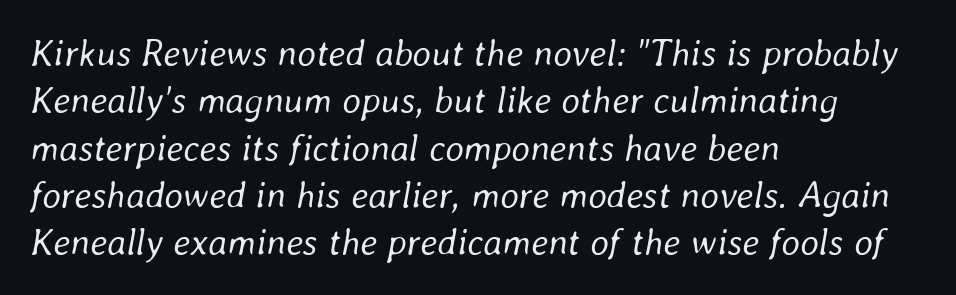
The tracking reads as untouched default to a designer's eye. The lines are quadded left. Any mark beneath the type? The region is blank. A typesetter would call this leading conventional body-copy spacing.
